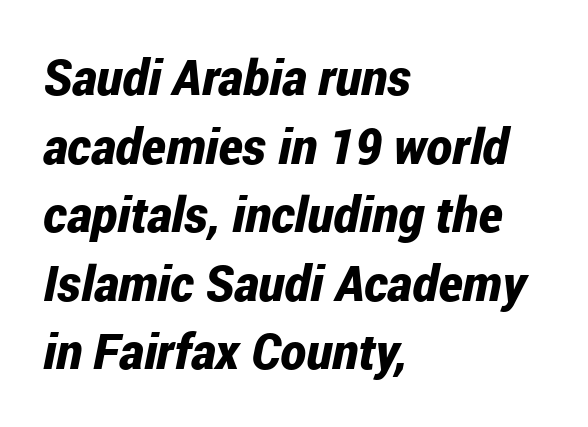
Q: Is the text bold? A: Yes.
Q: Is the text italic (slanted)? A: Yes, it leans right by about 12 degrees.
Q: Is the text underlined? A: No.
Q: How is the paragraph aligned? A: Left-aligned.
Q: Is the spacing between letters normal or unusually wide? A: Normal.
Q: Is the spacing between lines tight, normal or loose? A: Normal.
Q: Width (condensed, normal, or wide)? A: Condensed.
Q: Stroke contrast? A: Low.
Q: x-height? A: Medium.
Q: Monospaced? A: No.
